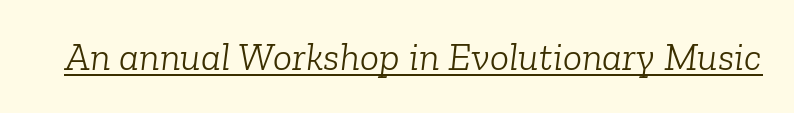
Q: Is the text bold? A: No.
Q: Is the text italic (slanted)? A: Yes, it leans right by about 6 degrees.
Q: Is the typeface a serif or a sans-serif typeface? A: Serif.
Q: Is the text underlined? A: Yes.
Q: Is the spacing between letters normal or unusually wide? A: Normal.
Q: Width (condensed, normal, or wide)? A: Normal.
Q: Stroke contrast? A: Low.
Q: x-height? A: Medium.
Q: Monospaced? A: No.
